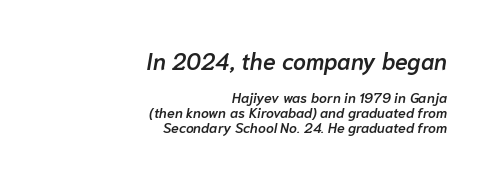
The sample has been set in demibold, a notch under bold. The lines in this sample share a right terminus and differ only in where they begin. If you measured baseline to baseline, you'd find a short distance. There is no visible air inserted between adjacent glyphs. Yep, that's italic — everything's leaning.
